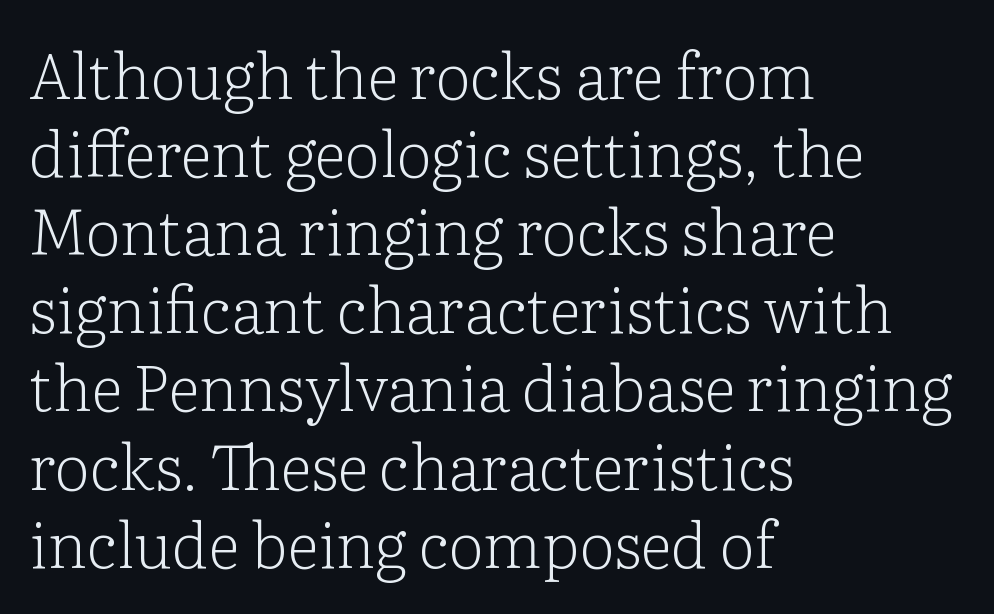
Q: Is the text bold? A: No.
Q: Is the text italic (slanted)? A: No, it is upright.
Q: Is the typeface a serif or a sans-serif typeface? A: Serif.
Q: Is the text underlined? A: No.
Q: How is the paragraph aligned? A: Left-aligned.
Q: Is the spacing between letters normal or unusually wide? A: Normal.
Q: Width (condensed, normal, or wide)? A: Normal.
Q: Stroke contrast? A: Low.
Q: x-height? A: Medium.
Q: Monospaced? A: No.
